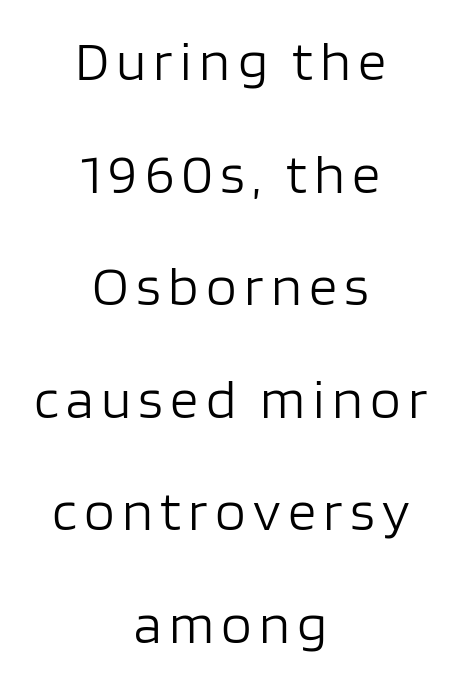
The image shows 56 px light sans-serif type, upright; set centered, loose line spacing (2.01x), not underlined; low stroke contrast and a large x-height.
